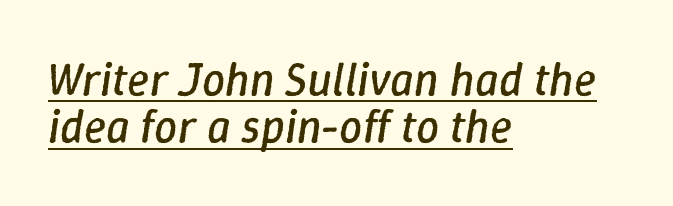
In terms of leading, this rendering errs on the cramped side. Horizontal alignment here is leftward, the default for most running prose. Glyph-to-glyph distance matches everyday printed text. These characters rest on top of a visible drawn line. No heavy texture on the line: the type isn't bold. Looks like regular typesetting: each glyph gets only the width it needs.
